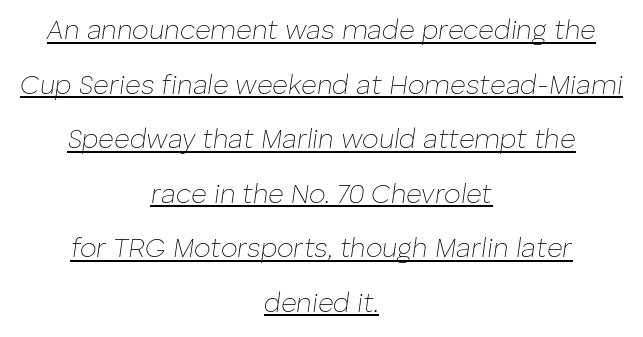
A rule runs beneath these lines of type. Typeset on center — no edge is straight. You can tell it's italic because the verticals aren't actually vertical. Think standard paragraph weight, or any step lighter than that. The letterforms sit shoulder to shoulder at normal distance. The designer dialed line spacing up above the default.
